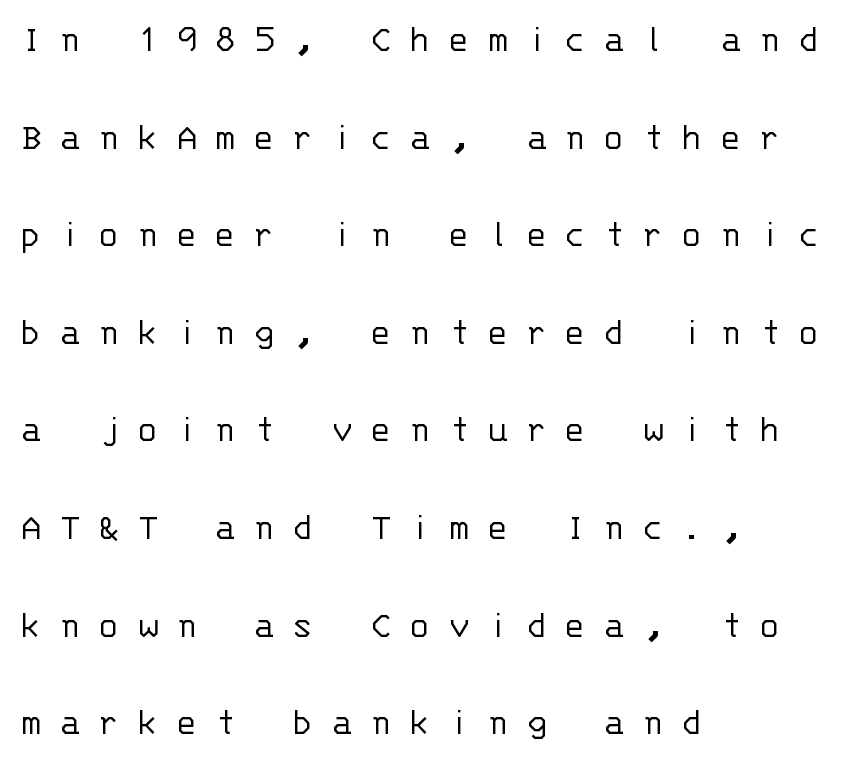
Q: Is the text bold? A: No.
Q: Is the text italic (slanted)? A: No, it is upright.
Q: Is the typeface a serif or a sans-serif typeface? A: Sans-serif.
Q: Is the text underlined? A: No.
Q: How is the paragraph aligned? A: Left-aligned.
Q: Is the spacing between letters normal or unusually wide? A: Unusually wide.
Q: Is the spacing between lines tight, normal or loose? A: Loose.
Q: Width (condensed, normal, or wide)? A: Normal.
Q: Stroke contrast? A: Low.
Q: x-height? A: Large.
Q: Monospaced? A: Yes.
